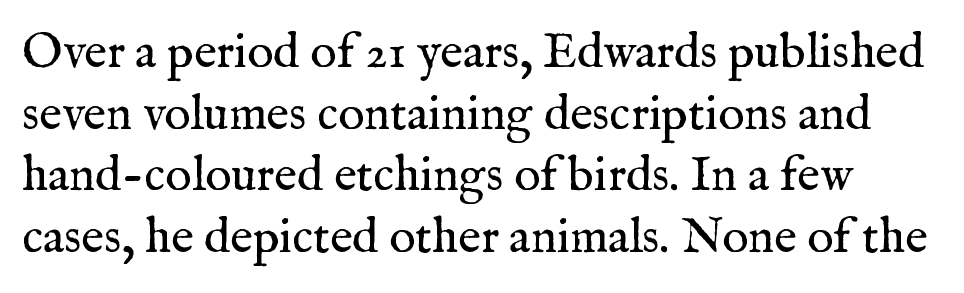
No word sits above an underline. Spacing between characters is what you'd get straight out of the box. Style check: upright. The passage shown is typed in a proportional face where columns would drift. A typesetter would label this face a serif.
